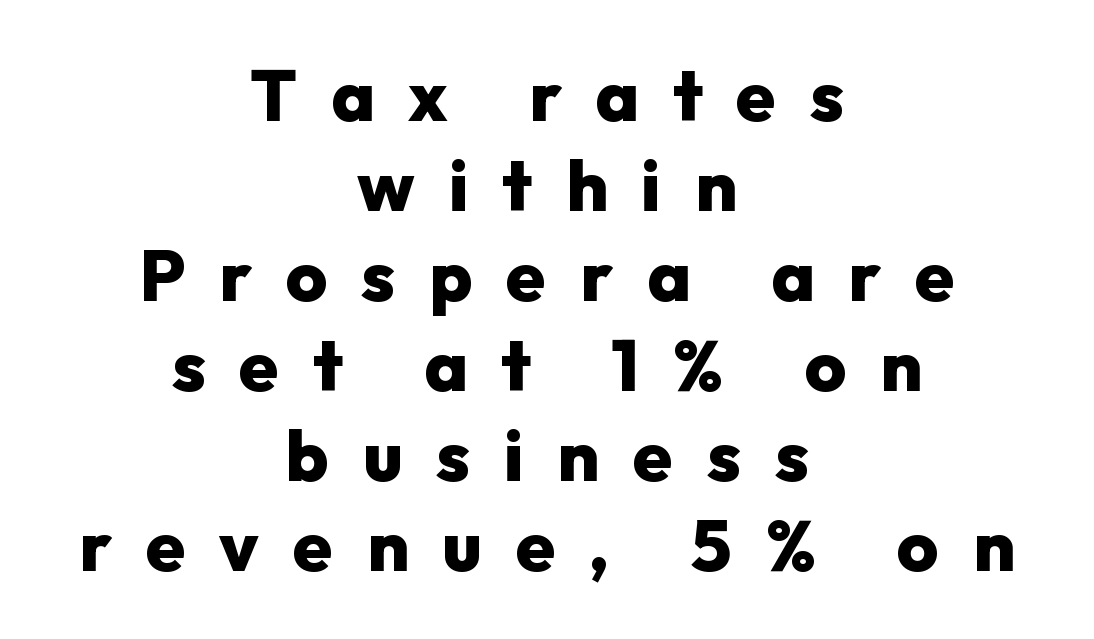
{"serif": "no", "italic": "no", "bold": "yes", "weight": "heavy", "width": "normal", "stroke_contrast": "low", "x_height": "medium", "monospaced": "no", "underline": "no", "align": "center", "line_spacing": "normal", "line_spacing_ratio": 1.25, "letter_spacing": "wide", "letter_spacing_em": 0.47, "glyph_px": 72}
